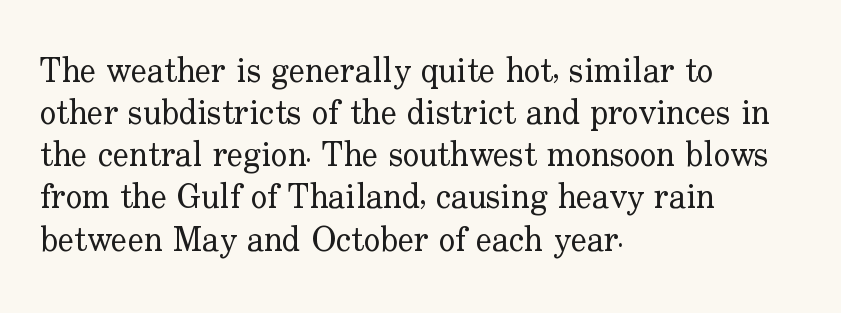
The image shows 34 px regular-weight serif type, upright; set left-aligned, line spacing 1.24x, normal letter spacing, not underlined; low stroke contrast and a small x-height.
